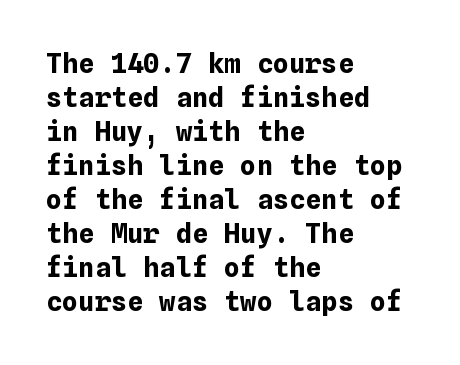
Q: Is the text bold? A: Yes.
Q: Is the text italic (slanted)? A: No, it is upright.
Q: Is the text underlined? A: No.
Q: How is the paragraph aligned? A: Left-aligned.
Q: Is the spacing between letters normal or unusually wide? A: Normal.
Q: Is the spacing between lines tight, normal or loose? A: Normal.
